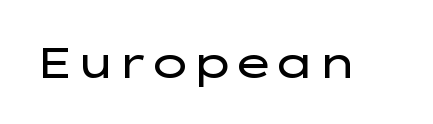
The words here are not underlined. If you drew a line through each stem, it would be perfectly vertical. Letter spacing: default. This reads as an unemphasized weight, regular at the heaviest.
